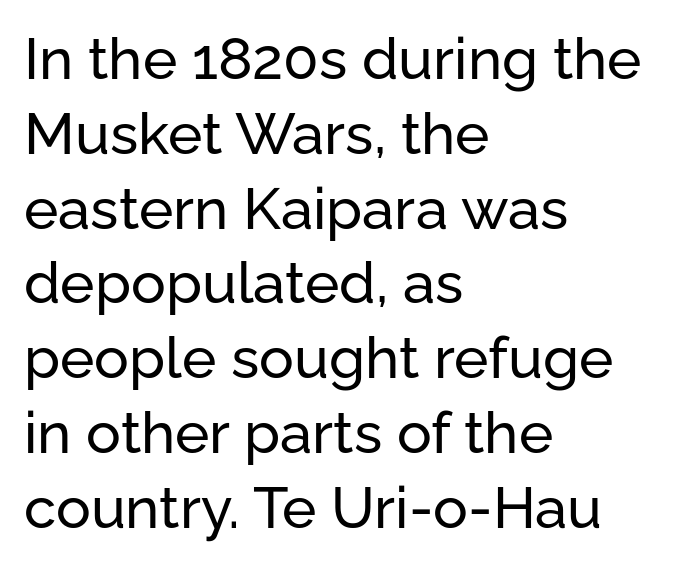
{"serif": "no", "italic": "no", "width": "normal", "stroke_contrast": "low", "x_height": "medium", "monospaced": "no", "underline": "no", "align": "left", "line_spacing": "normal", "line_spacing_ratio": 1.29, "letter_spacing": "normal", "letter_spacing_em": 0.0, "glyph_px": 58}
